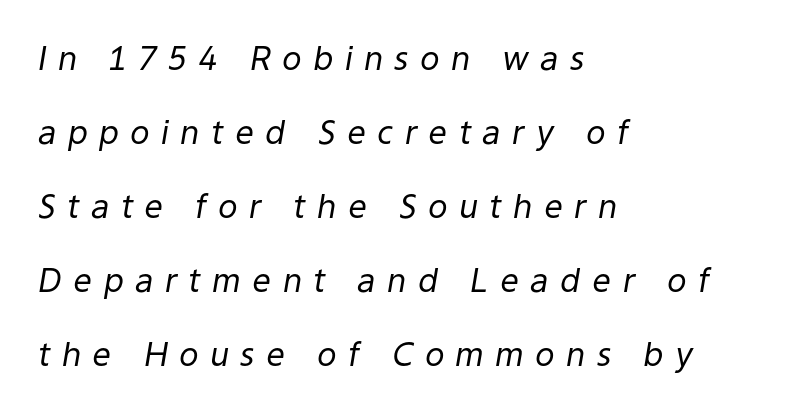
The image shows 33 px regular-weight type, italic (leaning right); set left-aligned, loose line spacing (2.24x), unusually wide letter spacing (+0.34 em), not underlined; low stroke contrast and a medium x-height.
